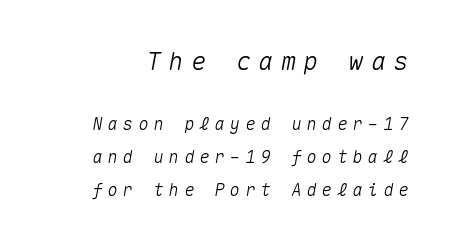
{"italic": "yes", "lean": "right", "slant_degrees": 10, "underline": "no", "line_spacing": "loose", "line_spacing_ratio": 1.93, "letter_spacing": "wide", "letter_spacing_em": 0.3, "larger_block": "first", "size_ratio": 1.47, "glyph_px": 25}
